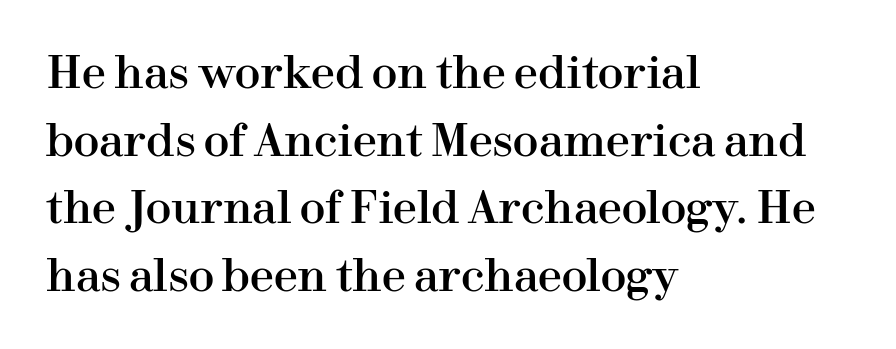
Looks like regular typesetting: each glyph gets only the width it needs. Line starts are locked; line ends wander. You could call the tracking neutral — neither tight nor loose. The passage shown is typeset with a serif family. The rows are spaced the way most documents space them.
